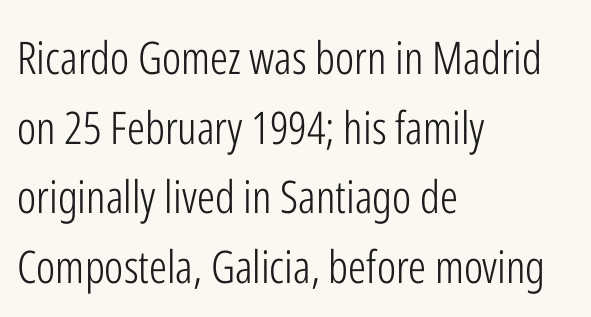
{"serif": "no", "italic": "no", "bold": "no", "weight": "light", "width": "condensed", "stroke_contrast": "low", "x_height": "medium", "monospaced": "no", "underline": "no", "align": "left", "line_spacing": "normal", "line_spacing_ratio": 1.55, "letter_spacing": "normal", "letter_spacing_em": 0.0, "glyph_px": 45}
